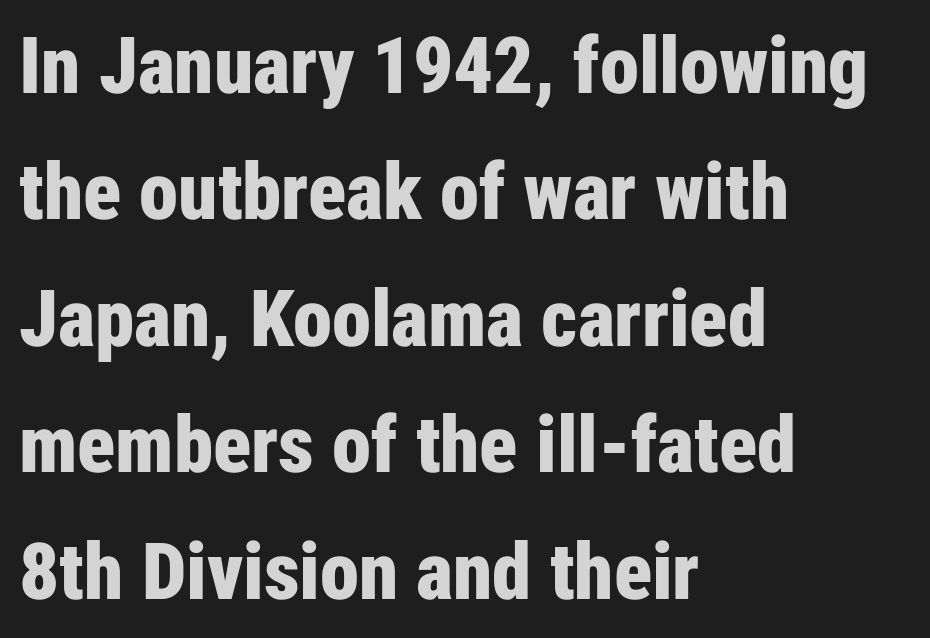
In terms of letterspacing, this is plain default setting. Posture: upright roman. Note the varied advance widths — an 'i' is clearly narrower than an 'm'. To sum up the face: it is a sans, with no serifs. Where is the straight margin? On the left.
